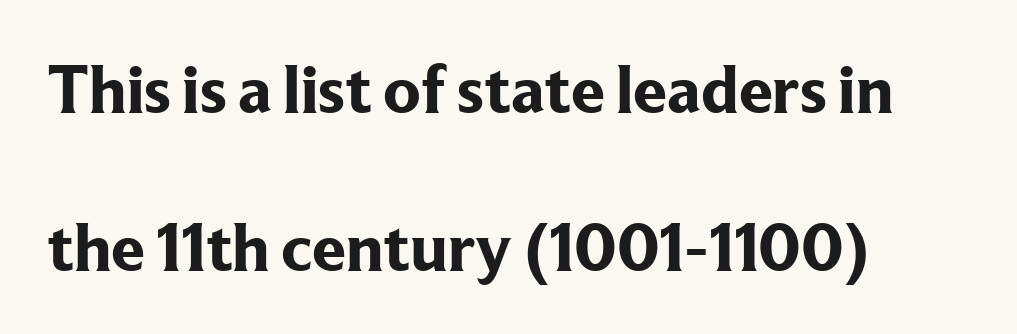
The image shows 68 px bold serif type, upright; set left-aligned, loose line spacing (2.33x), normal letter spacing, not underlined; low stroke contrast and a medium x-height.
